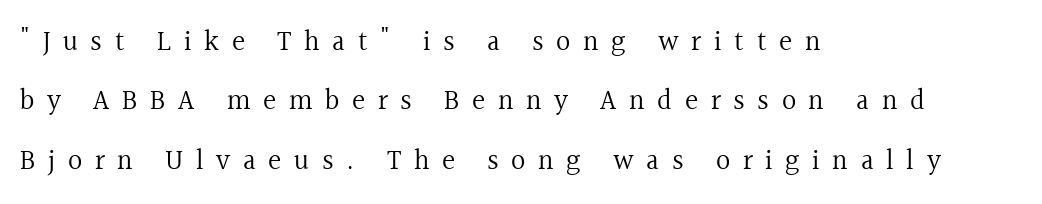
This sample uses an upright cut, with every glyph sitting square on the baseline. The strokes carry an ordinary text weight at most. The rendering anchors every line to the left-hand side. Interline gaps are noticeably wide in this sample. Spacing verdict: proportional, widths tailored to each character.
